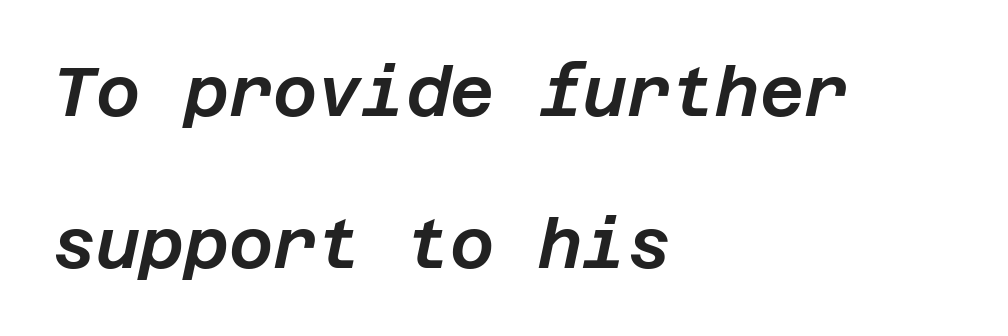
{"italic": "yes", "lean": "right", "slant_degrees": 12, "width": "normal", "stroke_contrast": "low", "x_height": "large", "underline": "no", "align": "left", "line_spacing": "loose", "line_spacing_ratio": 2.23, "letter_spacing": "normal", "letter_spacing_em": 0.0, "glyph_px": 68}
